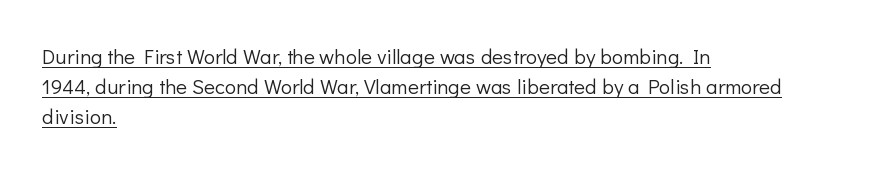
{"italic": "no", "bold": "no", "underline": "yes", "align": "left", "line_spacing": "normal", "line_spacing_ratio": 1.43, "letter_spacing": "normal", "letter_spacing_em": 0.0, "glyph_px": 21}
